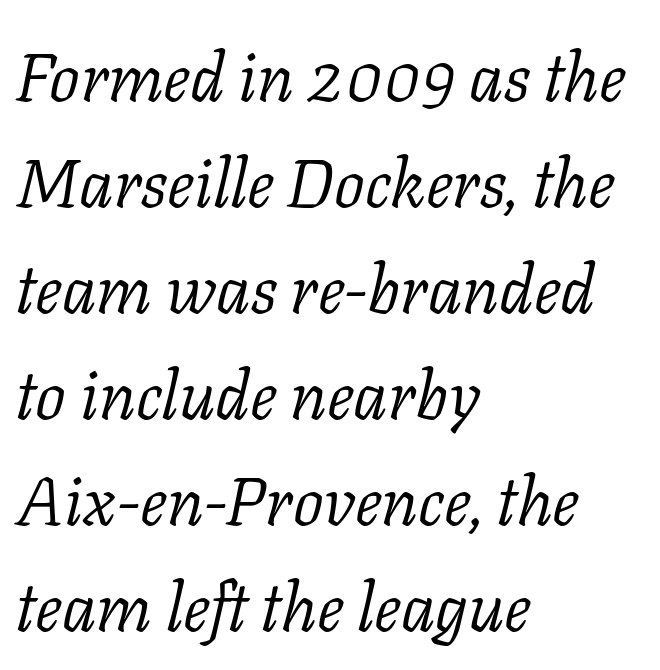
Q: Is the text bold? A: No.
Q: Is the text italic (slanted)? A: Yes, it leans right by about 11 degrees.
Q: Is the typeface a serif or a sans-serif typeface? A: Serif.
Q: Is the text underlined? A: No.
Q: How is the paragraph aligned? A: Left-aligned.
Q: Is the spacing between letters normal or unusually wide? A: Normal.
Q: Is the spacing between lines tight, normal or loose? A: Normal.
Q: Width (condensed, normal, or wide)? A: Normal.
Q: Stroke contrast? A: Low.
Q: x-height? A: Medium.
Q: Monospaced? A: No.
